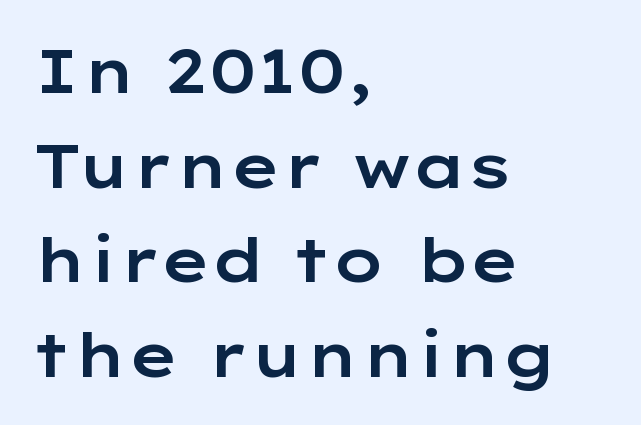
The face used here is proportionally spaced, like ordinary book or web type. What stands out about the letter spacing? Nothing — it is the standard amount. The letters stand upright; this is a roman face. The passage shown is not underscored anywhere.
